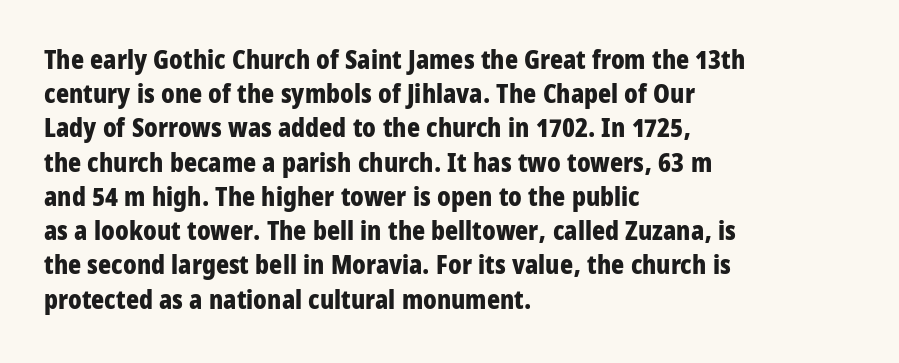
Q: Is the text bold? A: Yes.
Q: Is the text italic (slanted)? A: No, it is upright.
Q: Is the text underlined? A: No.
Q: How is the paragraph aligned? A: Left-aligned.
Q: Is the spacing between letters normal or unusually wide? A: Normal.
Q: Is the spacing between lines tight, normal or loose? A: Normal.
